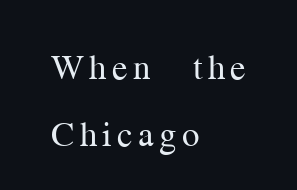
{"serif": "yes", "italic": "no", "bold": "no", "weight": "regular", "width": "normal", "stroke_contrast": "medium", "x_height": "medium", "monospaced": "no", "underline": "no", "align": "left", "line_spacing": "loose", "line_spacing_ratio": 1.91, "glyph_px": 35}
